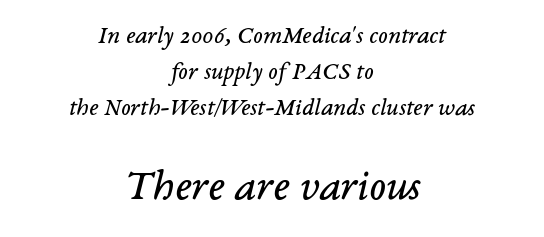
{"serif": "yes", "italic": "yes", "lean": "right", "slant_degrees": 14, "bold": "no", "weight": "regular", "width": "normal", "stroke_contrast": "low", "x_height": "medium", "monospaced": "no", "underline": "no", "align": "center", "line_spacing": "normal", "line_spacing_ratio": 1.44, "letter_spacing": "normal", "letter_spacing_em": 0.0, "larger_block": "second", "size_ratio": 1.76, "glyph_px": 44}
